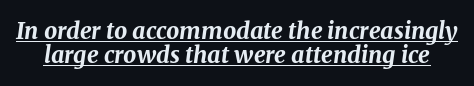
The image shows 23 px bold type, italic (leaning right); set tight line spacing (1.04x), normal letter spacing, underlined.
